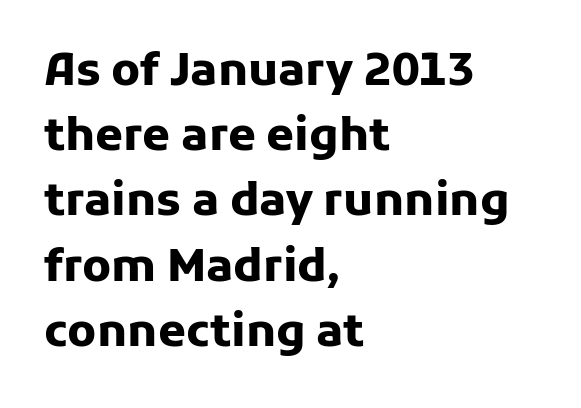
The image shows 45 px heavy sans-serif type, upright; set left-aligned, normal line spacing (1.45x), normal letter spacing, not underlined; low stroke contrast and a medium x-height.
